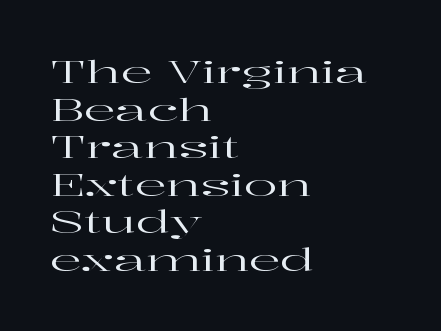
{"serif": "yes", "italic": "no", "width": "wide", "stroke_contrast": "high", "x_height": "medium", "monospaced": "no", "underline": "no", "align": "left", "line_spacing_ratio": 1.21, "letter_spacing": "normal", "letter_spacing_em": 0.0, "glyph_px": 31}
